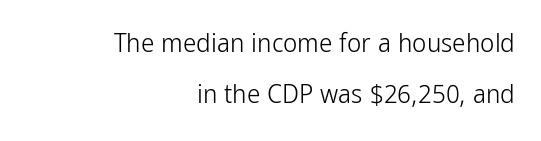
Q: Is the text bold? A: No.
Q: Is the text italic (slanted)? A: No, it is upright.
Q: Is the text underlined? A: No.
Q: How is the paragraph aligned? A: Right-aligned.
Q: Is the spacing between letters normal or unusually wide? A: Normal.
